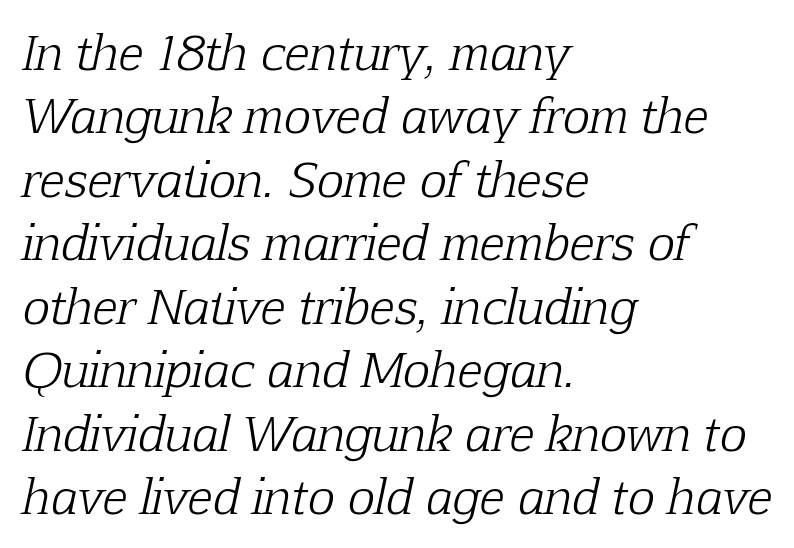
The image shows 46 px light serif type, italic (leaning right); set left-aligned, normal line spacing (1.38x), normal letter spacing, not underlined; low stroke contrast and a medium x-height.
